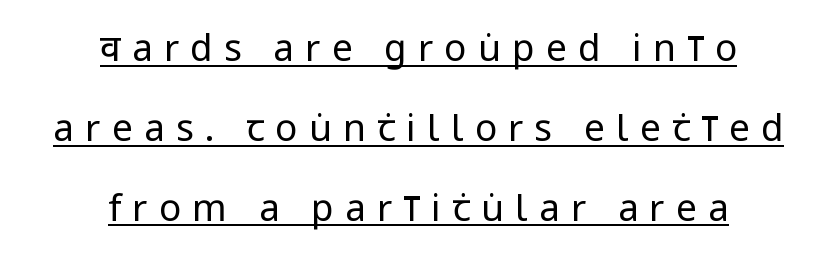
Q: Is the text bold? A: No.
Q: Is the text italic (slanted)? A: No, it is upright.
Q: Is the typeface a serif or a sans-serif typeface? A: Sans-serif.
Q: Is the text underlined? A: Yes.
Q: How is the paragraph aligned? A: Centered.
Q: Is the spacing between letters normal or unusually wide? A: Unusually wide.
Q: Is the spacing between lines tight, normal or loose? A: Loose.
Q: Width (condensed, normal, or wide)? A: Condensed.
Q: Stroke contrast? A: Low.
Q: x-height? A: Large.
Q: Monospaced? A: No.
